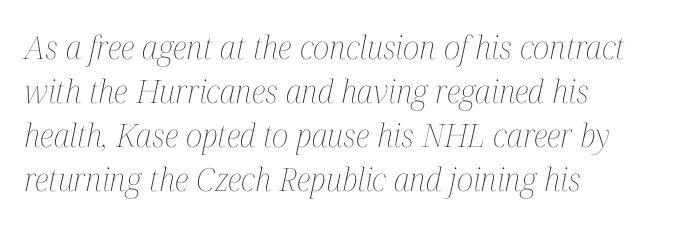
Here the glyphs are tracked normally, forming tight word shapes. The passage shown is typed in a proportional face where columns would drift. The leading is moderate, giving the passage an even texture. In terms of posture, this sample is oblique.
